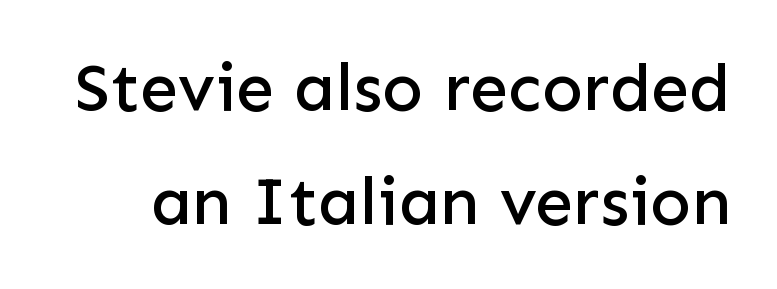
{"serif": "no", "italic": "no", "width": "normal", "stroke_contrast": "low", "x_height": "medium", "monospaced": "no", "underline": "no", "line_spacing": "normal", "line_spacing_ratio": 1.68, "letter_spacing": "normal", "letter_spacing_em": 0.0, "glyph_px": 68}
